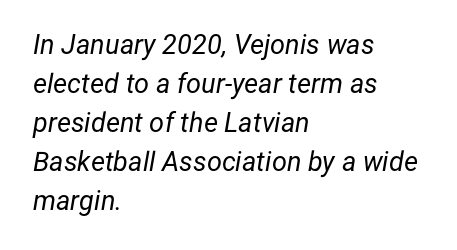
{"italic": "yes", "lean": "right", "slant_degrees": 12, "bold": "no", "underline": "no", "align": "left", "line_spacing": "normal", "line_spacing_ratio": 1.44, "letter_spacing": "normal", "letter_spacing_em": 0.0, "glyph_px": 27}
